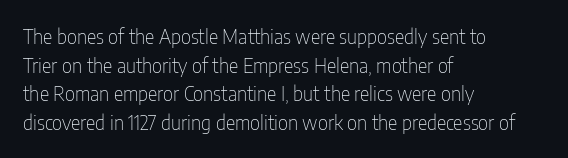
Honestly, the letter spacing is just normal — you wouldn't notice it. Every row of glyphs begins at an identical x-position on the left. The lettering holds an erect, upright posture throughout. A typesetter would call this leading conventional body-copy spacing.
